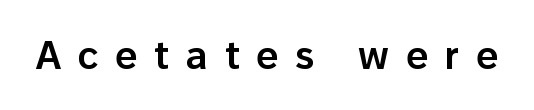
Q: Is the text bold? A: Semi-bold.
Q: Is the text italic (slanted)? A: No, it is upright.
Q: Is the typeface a serif or a sans-serif typeface? A: Sans-serif.
Q: Is the text underlined? A: No.
Q: Is the spacing between letters normal or unusually wide? A: Unusually wide.
Q: Width (condensed, normal, or wide)? A: Normal.
Q: Stroke contrast? A: Low.
Q: x-height? A: Medium.
Q: Monospaced? A: No.
